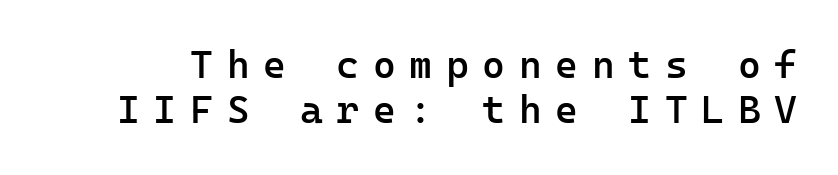
{"serif": "no", "italic": "no", "bold": "semi", "weight": "semibold", "width": "normal", "stroke_contrast": "low", "x_height": "medium", "monospaced": "yes", "underline": "no", "line_spacing_ratio": 1.16, "letter_spacing": "wide", "letter_spacing_em": 0.35, "glyph_px": 39}
